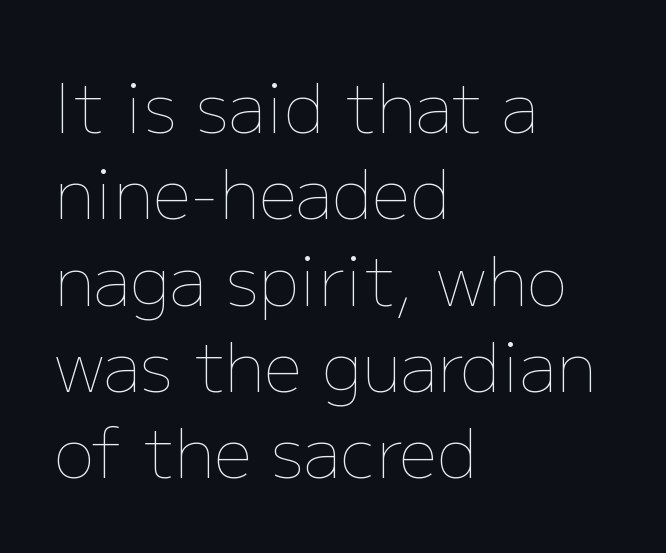
Q: Is the text bold? A: No.
Q: Is the text italic (slanted)? A: No, it is upright.
Q: Is the text underlined? A: No.
Q: How is the paragraph aligned? A: Left-aligned.
Q: Is the spacing between letters normal or unusually wide? A: Normal.
Q: Is the spacing between lines tight, normal or loose? A: Normal.
Q: Width (condensed, normal, or wide)? A: Normal.
Q: Stroke contrast? A: Low.
Q: x-height? A: Medium.
Q: Monospaced? A: No.
